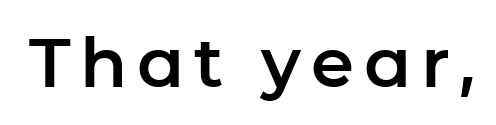
Q: Is the text italic (slanted)? A: No, it is upright.
Q: Is the typeface a serif or a sans-serif typeface? A: Sans-serif.
Q: Is the text underlined? A: No.
Q: Width (condensed, normal, or wide)? A: Normal.
Q: Stroke contrast? A: Low.
Q: x-height? A: Medium.
Q: Monospaced? A: No.
